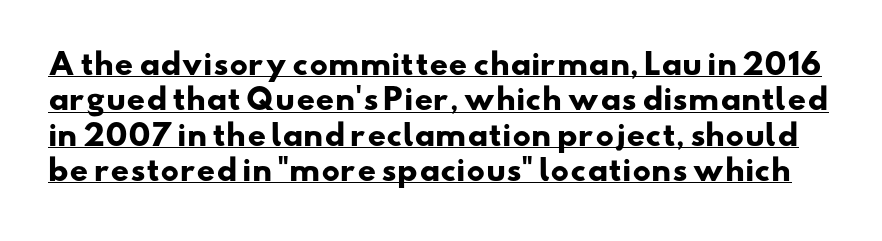
{"serif": "no", "bold": "yes", "weight": "heavy", "width": "wide", "stroke_contrast": "low", "x_height": "small", "monospaced": "no", "underline": "yes", "line_spacing_ratio": 1.22, "letter_spacing": "normal", "letter_spacing_em": 0.0, "glyph_px": 29}
